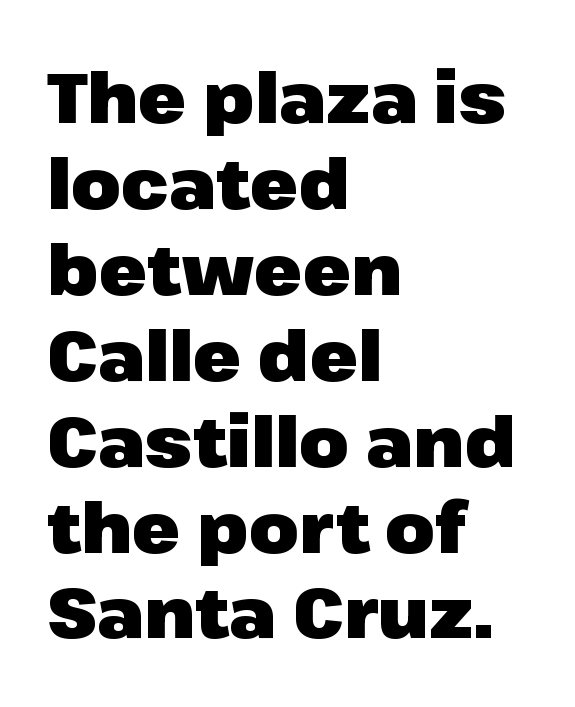
The image shows 71 px heavy sans-serif type, upright; set left-aligned, line spacing 1.21x, normal letter spacing, not underlined; low stroke contrast and a medium x-height.
